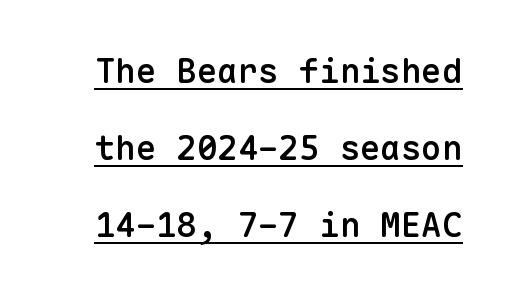
The letterforms sit shoulder to shoulder at normal distance. Stems and bowls a touch heavier than normal — semibold. Do the characters align in a grid? Yes, the font is monospaced. The words here are underlined.
